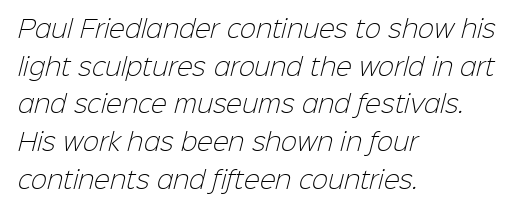
Layout note: lines flush left. The zone under the glyphs is completely vacant. Characters follow at the spacing the type designer built in. The vertical gap from one line to the next is medium. Weight: not bold — regular or lighter.
